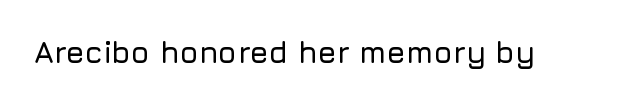
The image shows 30 px sans-serif type, upright; set normal letter spacing, not underlined; low stroke contrast and a medium x-height.
